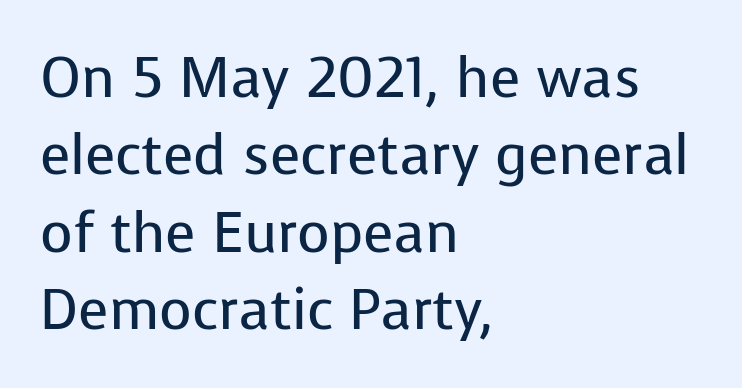
Varying glyph widths throughout — classic text-font behaviour. The font is comparable to plain body text, perhaps lighter. These lines stack with their left ends in a neat column. Just letters on the line, the space beneath them empty. The rows are spaced the way most documents space them.
